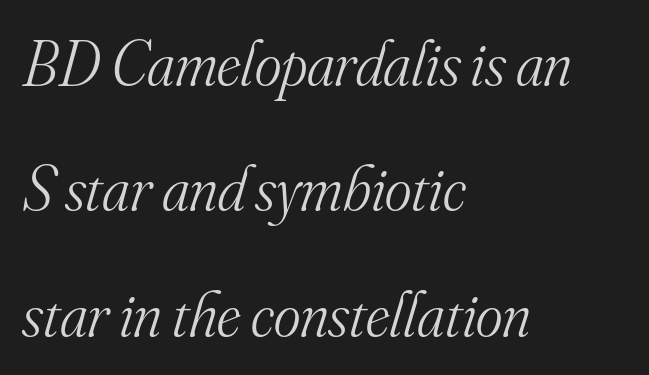
A typesetter would label this face a serif. The ragged edge is on the right, which tells us the setting is flush left. The passage shown leans; its letterforms are oblique. Look at the tracking — it's just the regular setting, nothing added.
